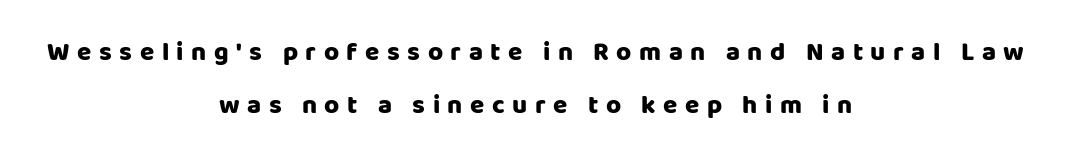
The image shows 26 px bold type, upright; set centered, loose line spacing (2.05x), unusually wide letter spacing (+0.29 em), not underlined.
